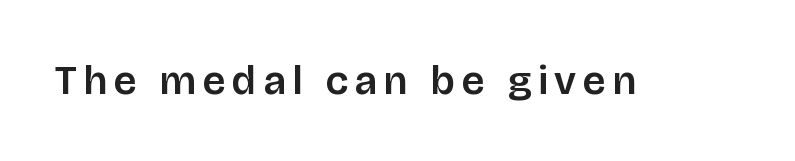
{"serif": "no", "italic": "no", "width": "normal", "stroke_contrast": "low", "x_height": "large", "monospaced": "no", "underline": "no", "glyph_px": 41}
